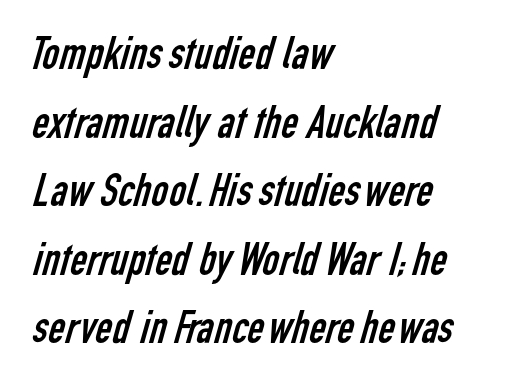
{"serif": "no", "bold": "no", "weight": "regular", "width": "condensed", "stroke_contrast": "low", "x_height": "medium", "monospaced": "no", "underline": "no", "align": "left", "line_spacing": "normal", "line_spacing_ratio": 1.49, "letter_spacing": "normal", "letter_spacing_em": 0.0, "glyph_px": 46}
